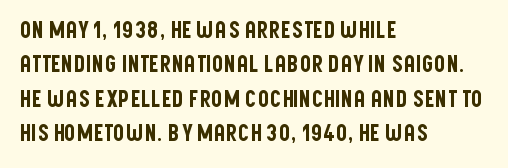
Q: Is the text italic (slanted)? A: No, it is upright.
Q: Is the text underlined? A: No.
Q: How is the paragraph aligned? A: Left-aligned.
Q: Is the spacing between letters normal or unusually wide? A: Normal.
Q: Is the spacing between lines tight, normal or loose? A: Normal.
